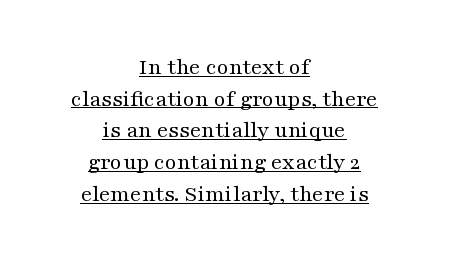
Honestly, the row spacing looks completely unremarkable. Tracking value appears to be zero — textbook default spacing. The paragraph shown floats in the horizontal middle. Vertical stems look standard width or narrower in stroke. Check the space under the baseline: a stroke is drawn there. Every stem runs plumb, perpendicular to the baseline.
